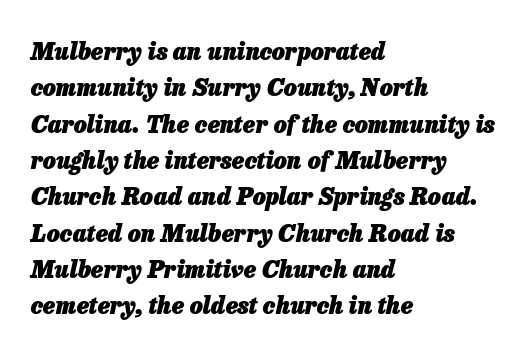
The image shows 23 px bold type, italic (leaning right); set left-aligned, normal line spacing (1.58x), normal letter spacing, not underlined.
